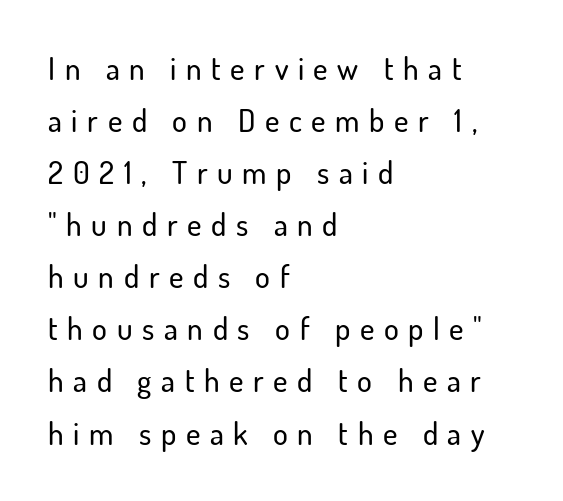
It's the straight-up-and-down kind of type. The block of text has a typical density, with ordinary space between rows. Note the varied advance widths — an 'i' is clearly narrower than an 'm'. The letters carry no serifs — their stems end cleanly without finishing strokes. Compared with typical body copy, the letter spacing here is much looser. The paragraph shown leans on its left margin.
